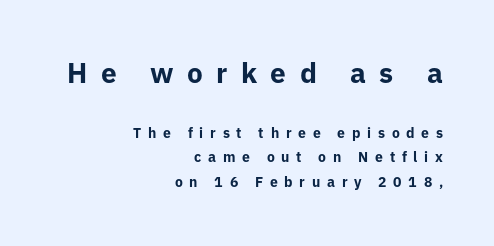
Q: Is the text bold? A: Yes.
Q: Is the text italic (slanted)? A: No, it is upright.
Q: Is the typeface a serif or a sans-serif typeface? A: Sans-serif.
Q: Is the text underlined? A: No.
Q: How is the paragraph aligned? A: Right-aligned.
Q: Is the spacing between letters normal or unusually wide? A: Unusually wide.
Q: Which block of text is set in a larger size, the first (top) or the second (bottom)? A: The first (top) one.
Q: Width (condensed, normal, or wide)? A: Normal.
Q: Stroke contrast? A: Low.
Q: x-height? A: Medium.
Q: Monospaced? A: No.
